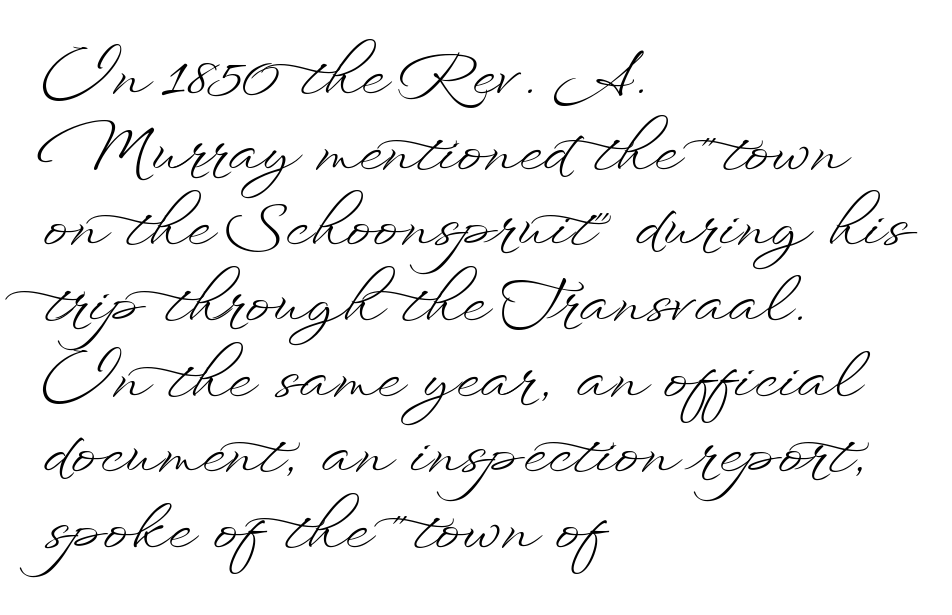
{"bold": "no", "weight": "light", "width": "wide", "stroke_contrast": "low", "x_height": "small", "monospaced": "no", "underline": "no", "align": "left", "line_spacing_ratio": 1.24, "letter_spacing": "normal", "letter_spacing_em": 0.0, "glyph_px": 61}
